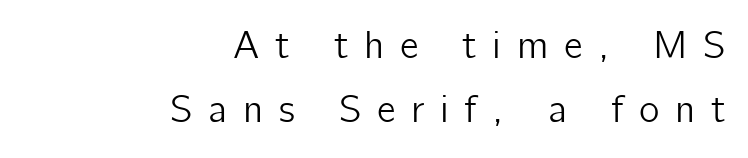
The image shows 39 px sans-serif type, upright; set right-aligned, normal line spacing (1.63x), unusually wide letter spacing (+0.4 em), not underlined; low stroke contrast and a medium x-height.
